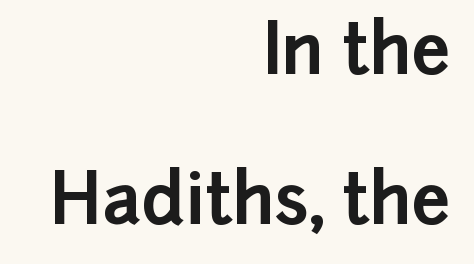
The passage shown is typeset with a sans-serif family. Note the varied advance widths — an 'i' is clearly narrower than an 'm'. Airy leading. Thick stems and heavy bowls — unmistakably bold. Just letters on the line, the space beneath them empty. Tracking here is standard; glyphs follow each other at the usual distance.
